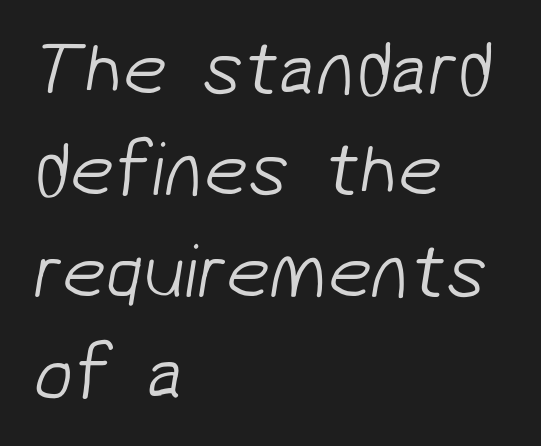
The image shows 78 px light sans-serif type; set left-aligned, normal line spacing (1.3x), normal letter spacing, not underlined; low stroke contrast and a medium x-height.
